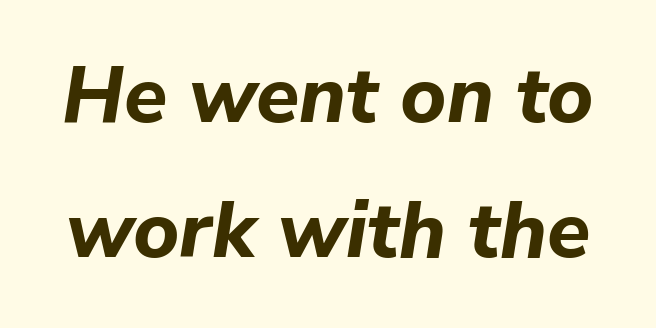
Q: Is the text bold? A: Yes.
Q: Is the text italic (slanted)? A: Yes, it leans right by about 9 degrees.
Q: Is the text underlined? A: No.
Q: Is the spacing between letters normal or unusually wide? A: Normal.
Q: Width (condensed, normal, or wide)? A: Normal.
Q: Stroke contrast? A: Low.
Q: x-height? A: Medium.
Q: Monospaced? A: No.
